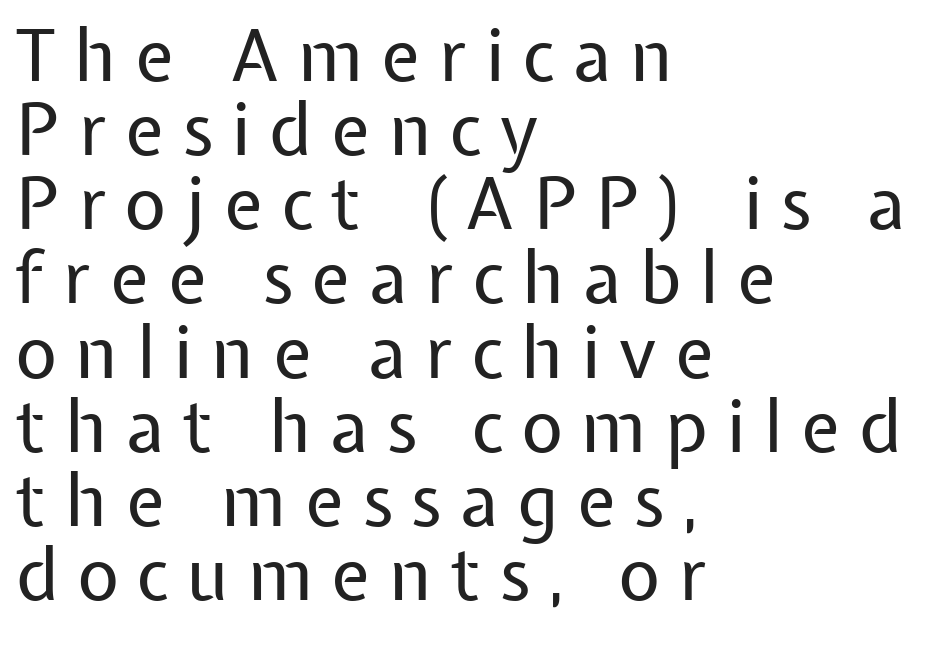
{"serif": "no", "italic": "no", "bold": "no", "weight": "regular", "width": "normal", "stroke_contrast": "low", "x_height": "medium", "monospaced": "no", "underline": "no", "align": "left", "line_spacing": "tight", "line_spacing_ratio": 1.03, "letter_spacing": "wide", "letter_spacing_em": 0.26, "glyph_px": 72}
